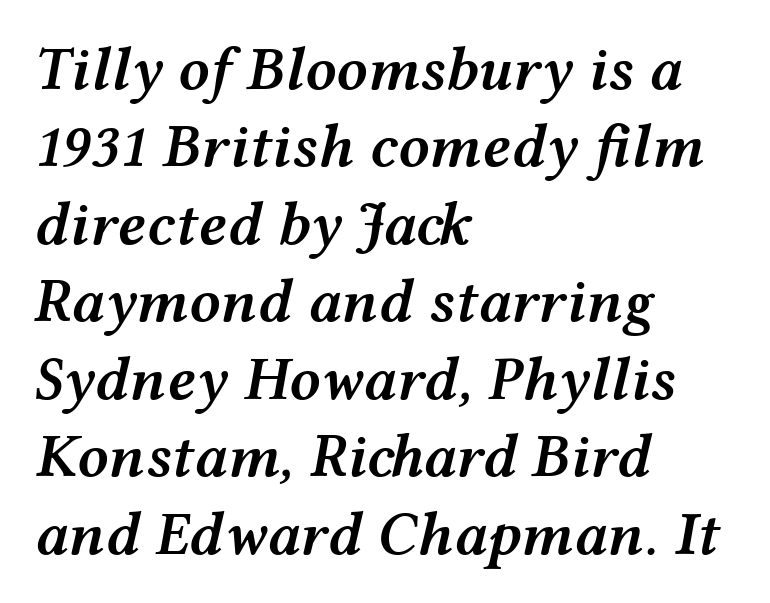
The glyphs have the mass of a demibold cut, below bold. Spacing verdict: proportional, widths tailored to each character. The face used here has a pronounced slope to its letters. The letterforms sit shoulder to shoulder at normal distance. The text block is weighted toward the left margin, trailing off unevenly rightward. Descenders hang freely into open space.
